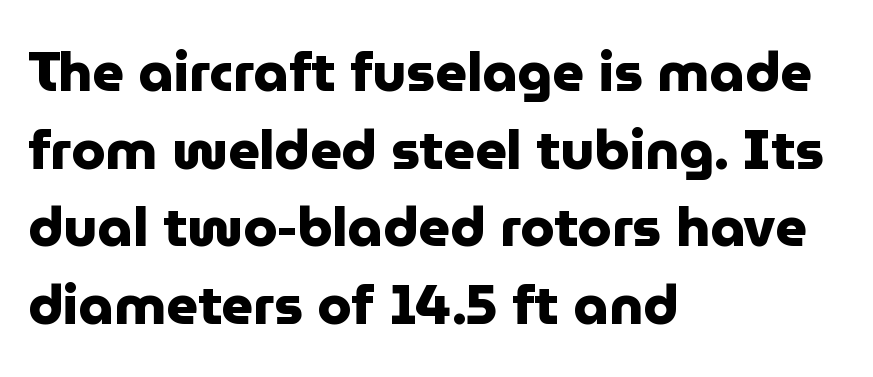
The image shows 55 px heavy sans-serif type, upright; set left-aligned, normal line spacing (1.41x), normal letter spacing, not underlined; low stroke contrast and a medium x-height.
